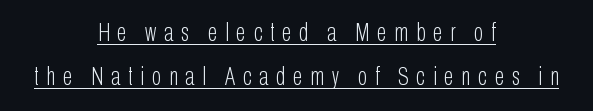
Q: Is the text bold? A: No.
Q: Is the text italic (slanted)? A: No, it is upright.
Q: Is the text underlined? A: Yes.
Q: How is the paragraph aligned? A: Centered.
Q: Is the spacing between letters normal or unusually wide? A: Unusually wide.
